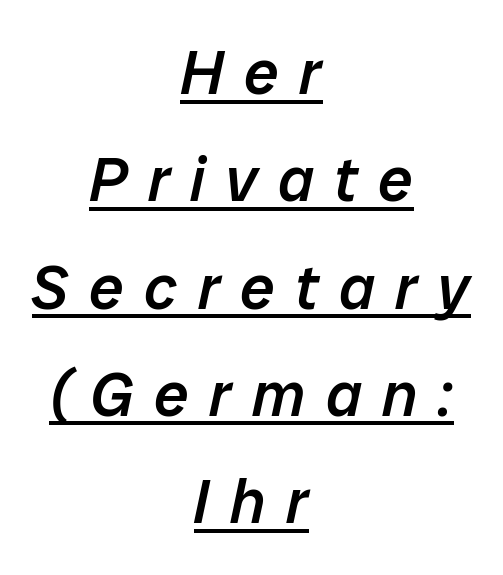
{"italic": "yes", "lean": "right", "slant_degrees": 12, "bold": "semi", "weight": "semibold", "width": "normal", "stroke_contrast": "low", "x_height": "medium", "monospaced": "no", "underline": "yes", "align": "center", "line_spacing_ratio": 1.73, "letter_spacing": "wide", "letter_spacing_em": 0.33, "glyph_px": 62}
